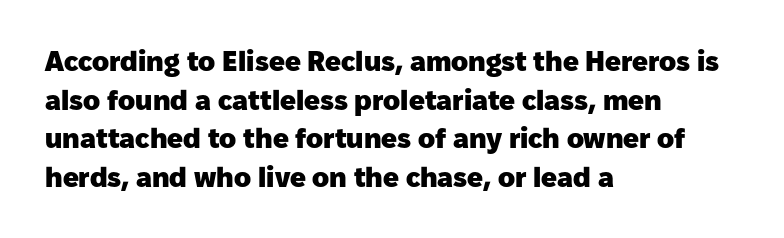
Q: Is the text bold? A: Yes.
Q: Is the text italic (slanted)? A: No, it is upright.
Q: Is the typeface a serif or a sans-serif typeface? A: Sans-serif.
Q: Is the text underlined? A: No.
Q: How is the paragraph aligned? A: Left-aligned.
Q: Is the spacing between letters normal or unusually wide? A: Normal.
Q: Is the spacing between lines tight, normal or loose? A: Normal.
Q: Width (condensed, normal, or wide)? A: Normal.
Q: Stroke contrast? A: Low.
Q: x-height? A: Medium.
Q: Monospaced? A: No.
